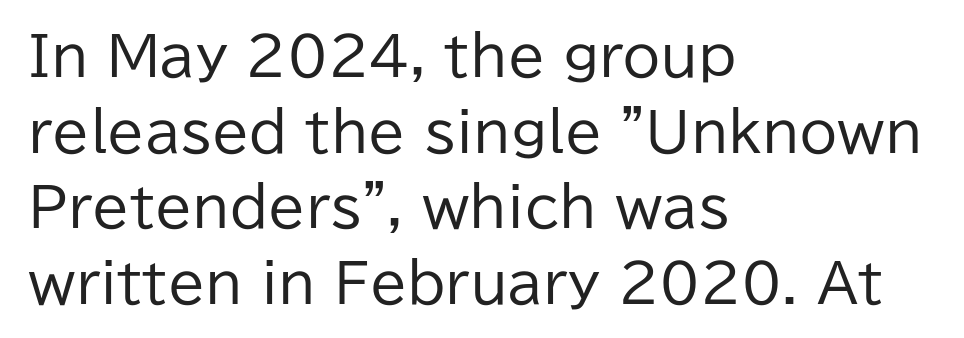
{"serif": "no", "italic": "no", "bold": "no", "weight": "regular", "width": "normal", "stroke_contrast": "low", "x_height": "medium", "monospaced": "no", "underline": "no", "align": "left", "line_spacing": "normal", "line_spacing_ratio": 1.4, "letter_spacing": "normal", "letter_spacing_em": 0.0, "glyph_px": 54}
